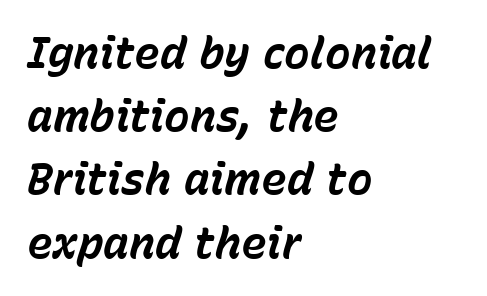
The image shows 43 px bold type, italic (leaning right); set left-aligned, normal line spacing (1.47x), normal letter spacing, not underlined; low stroke contrast and a medium x-height.
